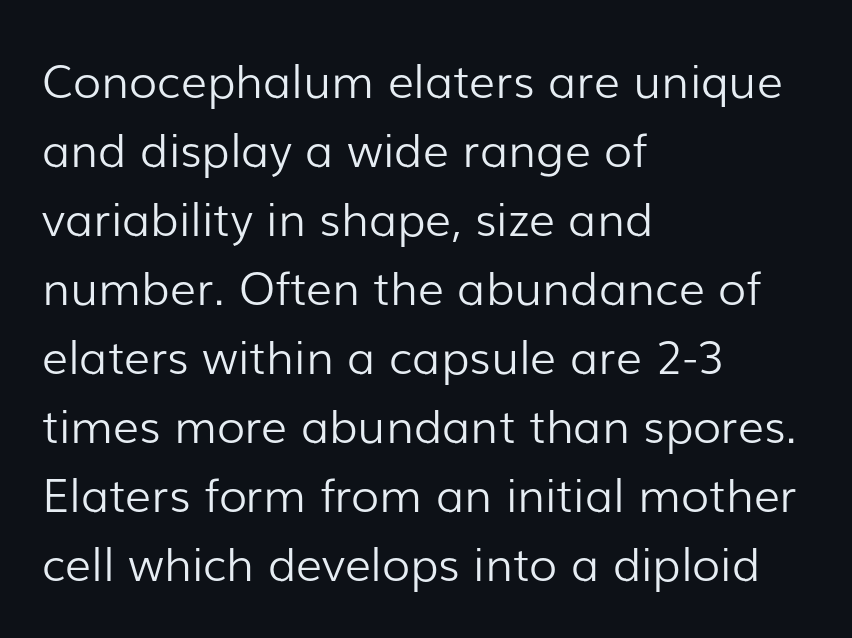
The baseline area is clear. Nothing heavy about these letters — not bold at all. Varying glyph widths throughout — classic text-font behaviour. Regarding serifs, this sample does without them.
